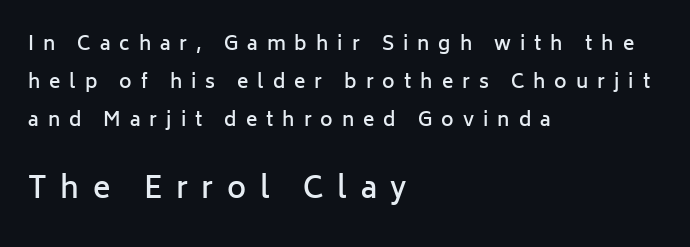
Caption: semibold face, moderately heavy strokes. Here the second block reads like a headline and the first like body copy. Nope, no serifs anywhere on these letters. Short and long lines alike share a common starting point at left. The axis of the letterforms is exactly vertical. Short note: letters widely spaced.
